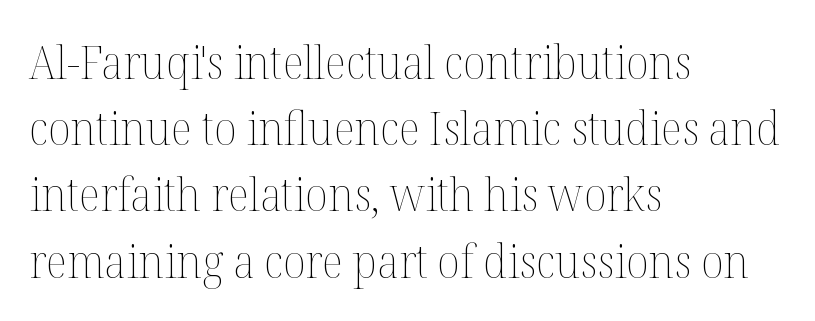
A typesetter would call this proportional, since set widths differ per character. These lines keep a tight, regular rhythm from letter to letter. No word sits above an underline. Vertical strokes here are truly vertical.
